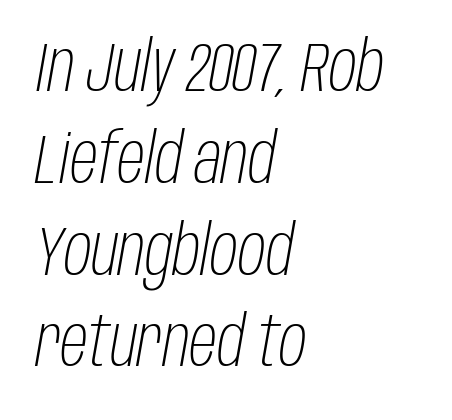
{"italic": "yes", "lean": "right", "slant_degrees": 10, "bold": "no", "weight": "light", "width": "condensed", "stroke_contrast": "low", "x_height": "large", "monospaced": "no", "underline": "no", "align": "left", "line_spacing": "normal", "line_spacing_ratio": 1.33, "letter_spacing": "normal", "letter_spacing_em": 0.0, "glyph_px": 69}
